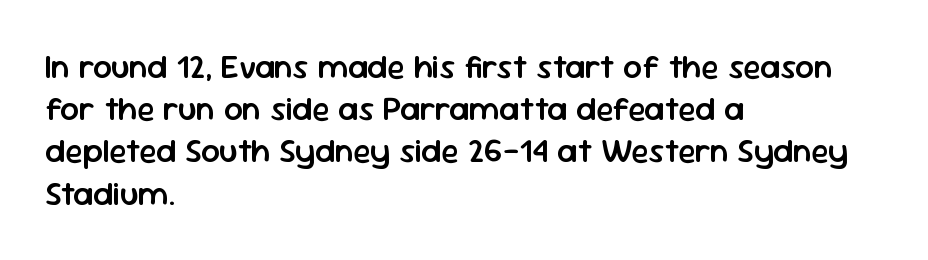
Q: Is the text bold? A: Semi-bold.
Q: Is the text italic (slanted)? A: No, it is upright.
Q: Is the typeface a serif or a sans-serif typeface? A: Sans-serif.
Q: Is the text underlined? A: No.
Q: How is the paragraph aligned? A: Left-aligned.
Q: Is the spacing between letters normal or unusually wide? A: Normal.
Q: Is the spacing between lines tight, normal or loose? A: Normal.
Q: Width (condensed, normal, or wide)? A: Normal.
Q: Stroke contrast? A: Low.
Q: x-height? A: Medium.
Q: Monospaced? A: No.
